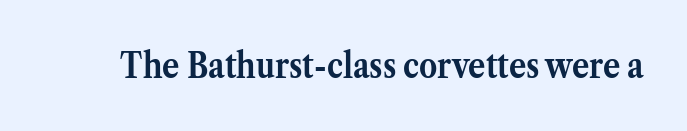
Q: Is the text bold? A: Yes.
Q: Is the text italic (slanted)? A: No, it is upright.
Q: Is the typeface a serif or a sans-serif typeface? A: Serif.
Q: Is the text underlined? A: No.
Q: Is the spacing between letters normal or unusually wide? A: Normal.
Q: Width (condensed, normal, or wide)? A: Normal.
Q: Stroke contrast? A: Medium.
Q: x-height? A: Medium.
Q: Monospaced? A: No.
